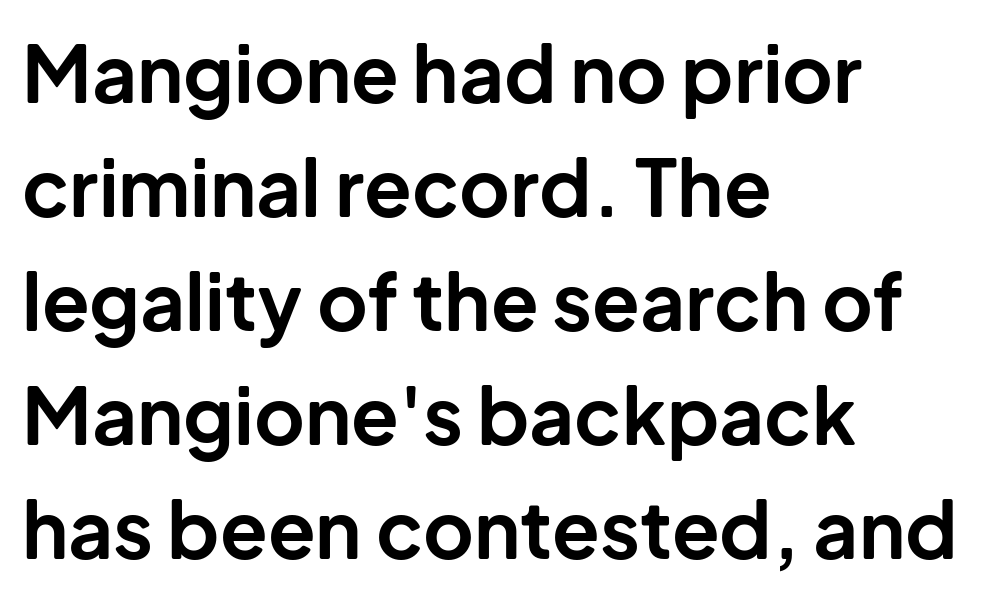
Q: Is the text bold? A: Yes.
Q: Is the text italic (slanted)? A: No, it is upright.
Q: Is the typeface a serif or a sans-serif typeface? A: Sans-serif.
Q: Is the text underlined? A: No.
Q: How is the paragraph aligned? A: Left-aligned.
Q: Is the spacing between letters normal or unusually wide? A: Normal.
Q: Is the spacing between lines tight, normal or loose? A: Normal.
Q: Width (condensed, normal, or wide)? A: Normal.
Q: Stroke contrast? A: Low.
Q: x-height? A: Medium.
Q: Monospaced? A: No.
